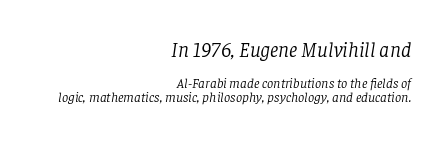
The image shows 21 px text type, italic (leaning right); set right-aligned, tight line spacing (1.02x), normal letter spacing, not underlined; the first (top) block is 1.5x larger.
